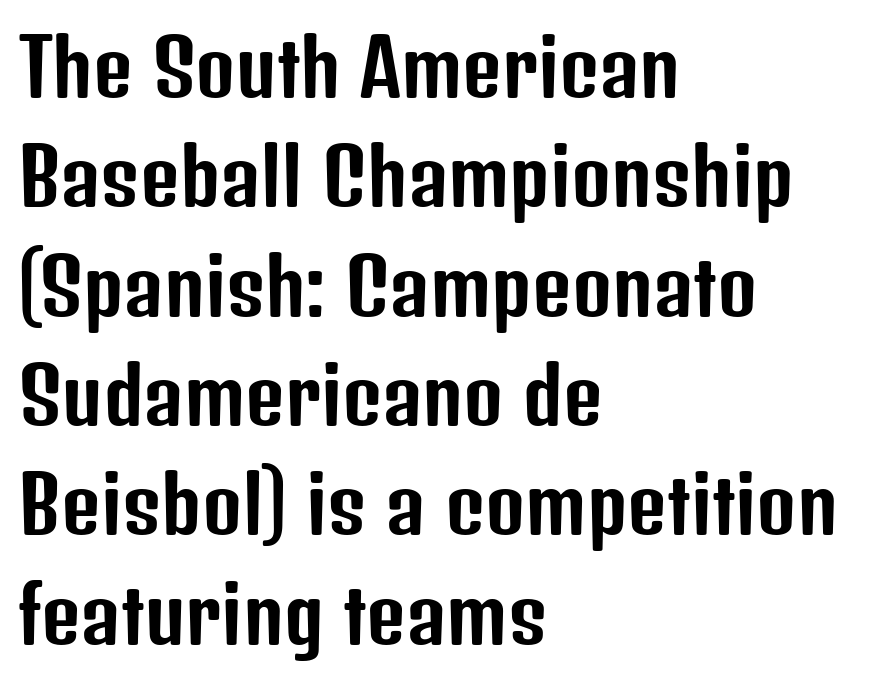
The image shows 77 px condensed sans-serif type, upright; set left-aligned, normal line spacing (1.42x), normal letter spacing, not underlined; low stroke contrast and a medium x-height.
